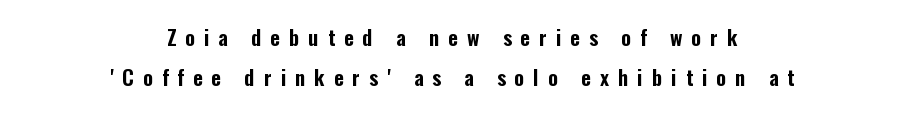
{"italic": "no", "underline": "no", "align": "center", "line_spacing_ratio": 1.89, "letter_spacing": "wide", "letter_spacing_em": 0.43, "glyph_px": 21}
